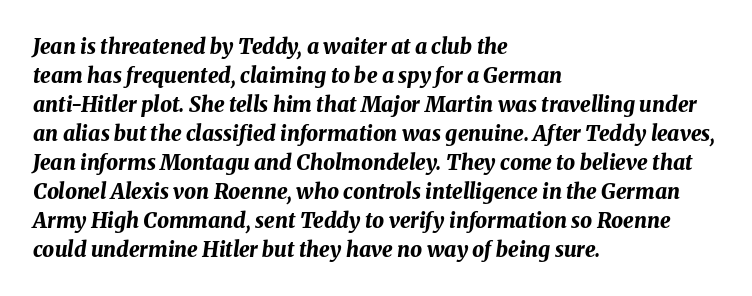
Observe the lean: these are italic letterforms. The lines in this sample share a left origin and differ only in where they stop. The line texture is even and compact thanks to regular tracking. The area under the type is left untouched. Heavy, bold letterforms. Quick note: interline space is typical.
